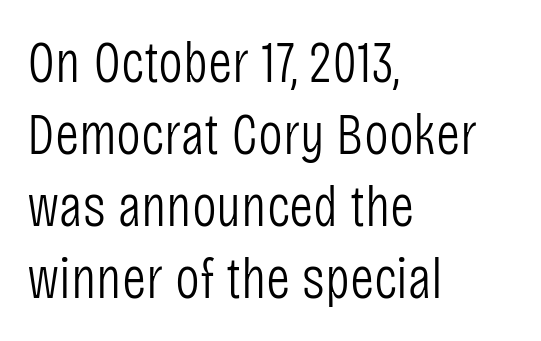
Q: Is the text bold? A: No.
Q: Is the text italic (slanted)? A: No, it is upright.
Q: Is the typeface a serif or a sans-serif typeface? A: Sans-serif.
Q: Is the text underlined? A: No.
Q: How is the paragraph aligned? A: Left-aligned.
Q: Is the spacing between letters normal or unusually wide? A: Normal.
Q: Width (condensed, normal, or wide)? A: Condensed.
Q: Stroke contrast? A: Low.
Q: x-height? A: Large.
Q: Monospaced? A: No.
